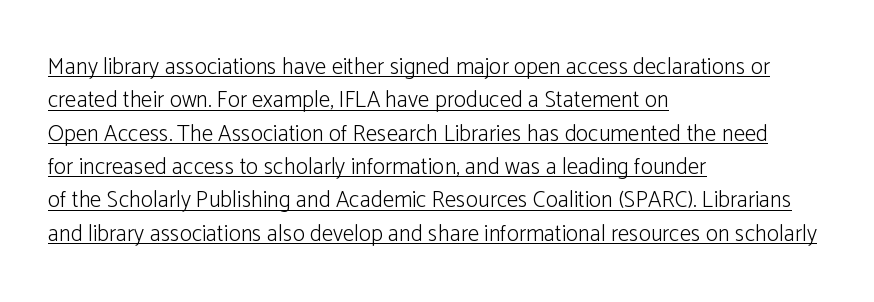
Q: Is the text bold? A: No.
Q: Is the text italic (slanted)? A: No, it is upright.
Q: Is the text underlined? A: Yes.
Q: How is the paragraph aligned? A: Left-aligned.
Q: Is the spacing between letters normal or unusually wide? A: Normal.
Q: Is the spacing between lines tight, normal or loose? A: Normal.
